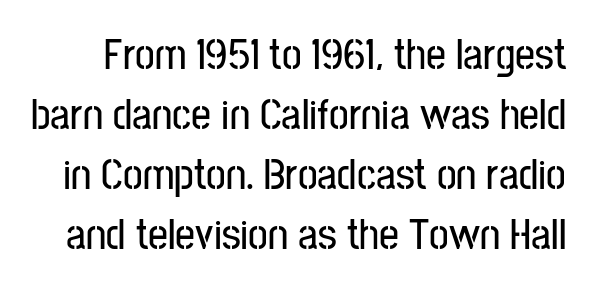
{"serif": "no", "italic": "no", "width": "condensed", "stroke_contrast": "low", "x_height": "medium", "monospaced": "no", "underline": "no", "line_spacing": "normal", "line_spacing_ratio": 1.36, "letter_spacing": "normal", "letter_spacing_em": 0.0, "glyph_px": 44}
